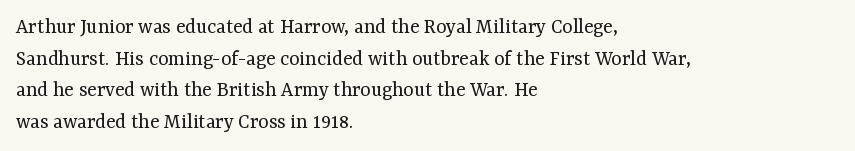
Q: Is the text bold? A: No.
Q: Is the text italic (slanted)? A: No, it is upright.
Q: Is the text underlined? A: No.
Q: How is the paragraph aligned? A: Left-aligned.
Q: Is the spacing between letters normal or unusually wide? A: Normal.
Q: Is the spacing between lines tight, normal or loose? A: Normal.
